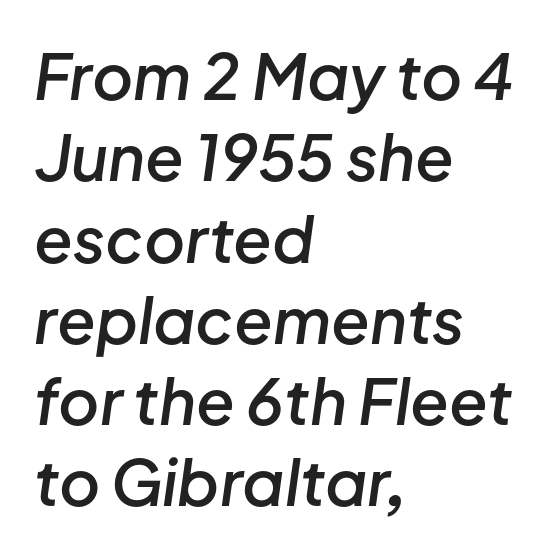
The image shows 63 px semibold type, italic (leaning right); set left-aligned, normal line spacing (1.29x), normal letter spacing, not underlined; low stroke contrast and a medium x-height.
